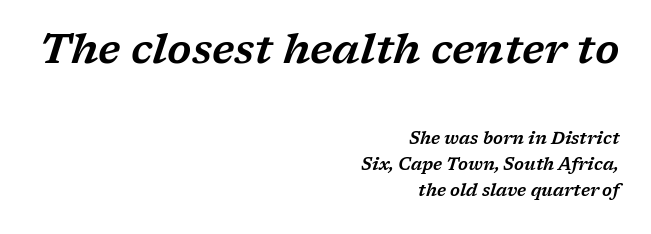
Q: Is the text italic (slanted)? A: Yes, it leans right by about 17 degrees.
Q: Is the typeface a serif or a sans-serif typeface? A: Serif.
Q: Is the text underlined? A: No.
Q: How is the paragraph aligned? A: Right-aligned.
Q: Is the spacing between letters normal or unusually wide? A: Normal.
Q: Is the spacing between lines tight, normal or loose? A: Normal.
Q: Which block of text is set in a larger size, the first (top) or the second (bottom)? A: The first (top) one.
Q: Width (condensed, normal, or wide)? A: Wide.
Q: Stroke contrast? A: Low.
Q: x-height? A: Medium.
Q: Monospaced? A: No.
